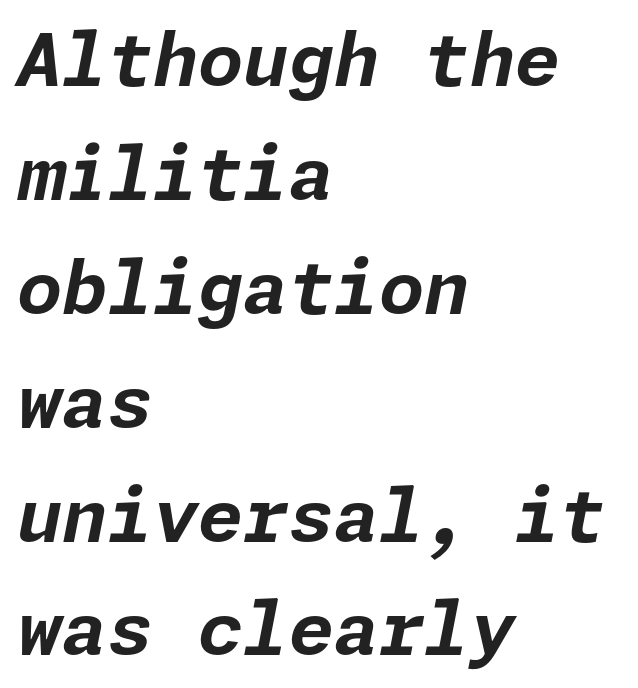
Is the block centered? No — it sits flush against the left margin. Regarding leading, the lines here are spaced in the standard way. Notice how thick the strokes are: this is what a full bold looks like. A clean baseline with only descenders dipping below it.
